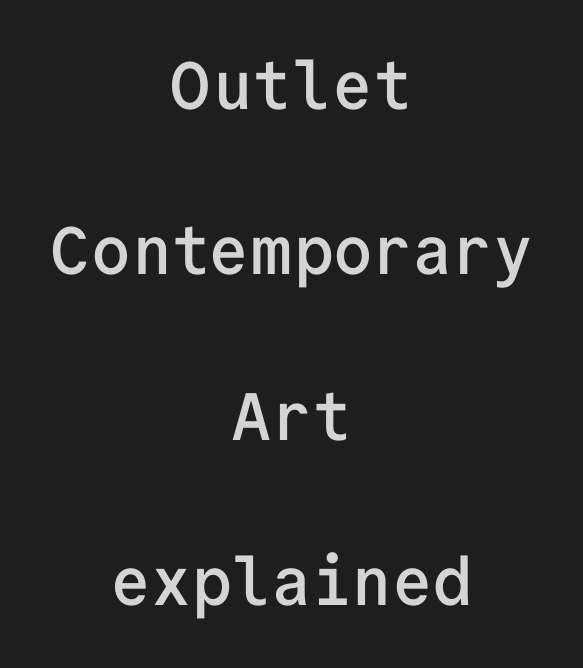
{"serif": "no", "italic": "no", "bold": "semi", "weight": "semibold", "width": "normal", "stroke_contrast": "low", "x_height": "medium", "monospaced": "yes", "underline": "no", "align": "center", "line_spacing": "loose", "line_spacing_ratio": 2.47, "letter_spacing": "normal", "letter_spacing_em": 0.0, "glyph_px": 67}
